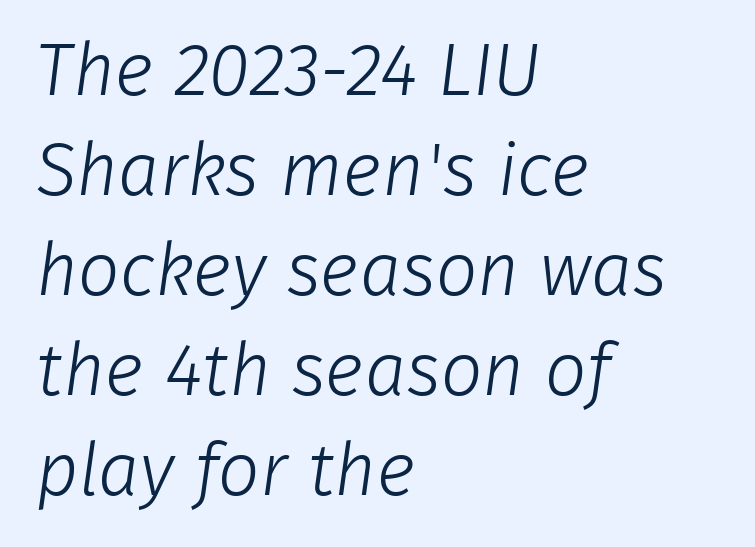
The image shows 74 px light sans-serif type; set left-aligned, normal line spacing (1.35x), normal letter spacing, not underlined; low stroke contrast and a medium x-height.
